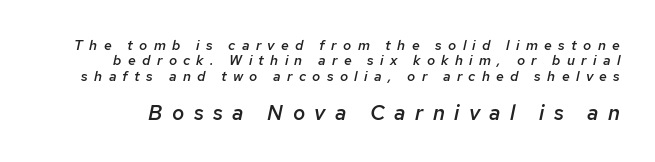
{"italic": "yes", "lean": "right", "slant_degrees": 12, "bold": "semi", "underline": "no", "line_spacing": "tight", "line_spacing_ratio": 1.1, "letter_spacing": "wide", "letter_spacing_em": 0.45, "larger_block": "second", "size_ratio": 1.5, "glyph_px": 21}
